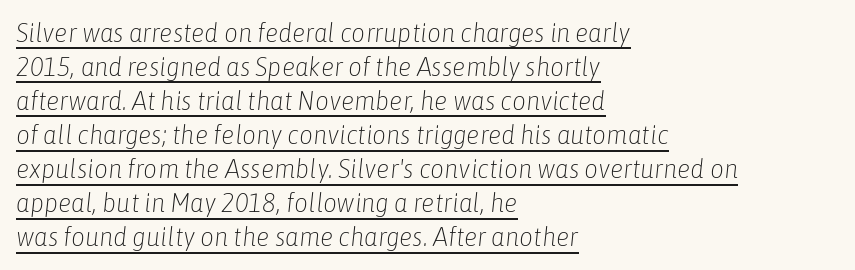
{"italic": "yes", "lean": "right", "slant_degrees": 6, "bold": "no", "underline": "yes", "align": "left", "line_spacing": "normal", "line_spacing_ratio": 1.26, "letter_spacing": "normal", "letter_spacing_em": 0.0, "glyph_px": 27}
